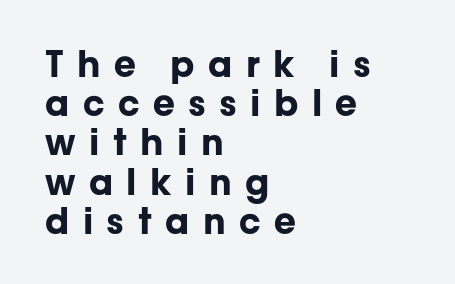
The image shows 36 px bold sans-serif type, upright; set left-aligned, tight line spacing (1.09x), unusually wide letter spacing (+0.37 em), not underlined; low stroke contrast and a medium x-height.
